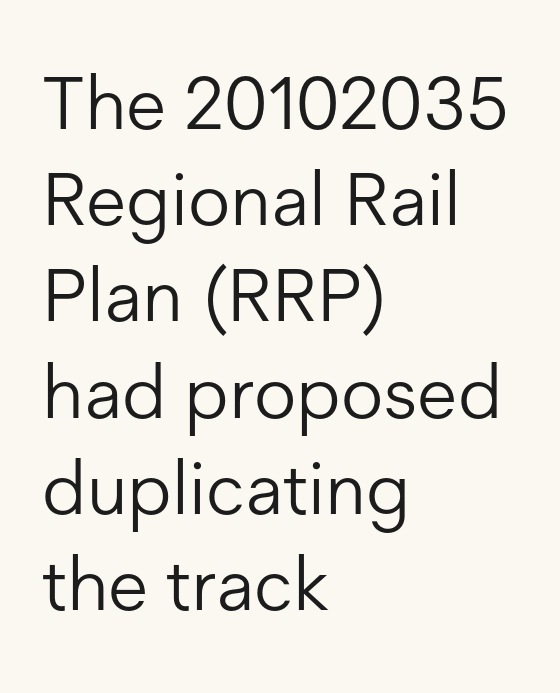
The image shows 74 px light sans-serif type, upright; set left-aligned, normal line spacing (1.3x), normal letter spacing, not underlined; low stroke contrast and a medium x-height.
